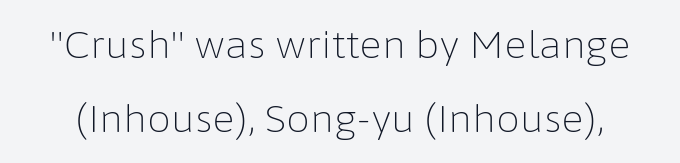
No extra ink here — the face is not bold. In terms of leading, this rendering errs on the spacious side. Rendered with straight, roman letterforms. The glyphs are unaccompanied by any horizontal stroke below them. I'd call this a sans setting — the letters go barefoot.
